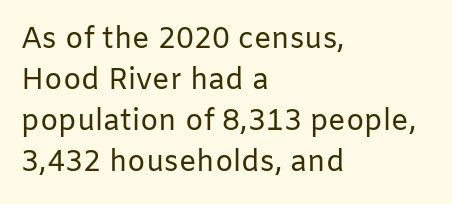
The image shows 29 px regular-weight sans-serif type, upright; set left-aligned, normal line spacing (1.41x), normal letter spacing, not underlined; low stroke contrast and a medium x-height.
